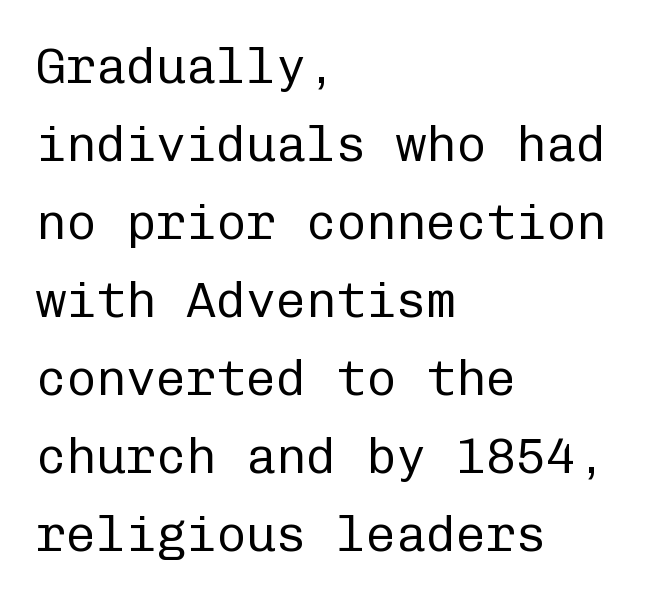
The image shows 50 px regular-weight sans-serif type, upright, monospaced; set left-aligned, normal line spacing (1.56x), normal letter spacing, not underlined; low stroke contrast and a medium x-height.
